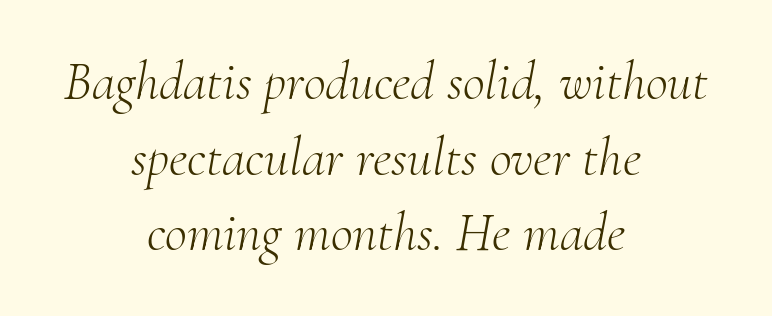
These lines keep a tight, regular rhythm from letter to letter. Stems here are at most as thick as an everyday book face. Quick note: underline off. Centered paragraph, ragged on both sides. Leading matches the norm, producing a regular column.
